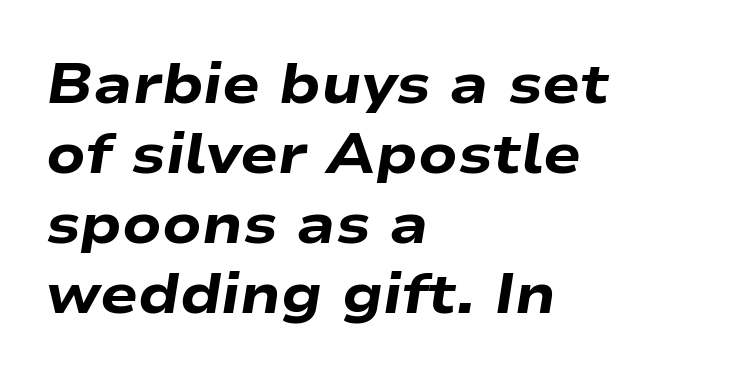
{"italic": "yes", "lean": "right", "slant_degrees": 9, "bold": "yes", "weight": "heavy", "width": "wide", "stroke_contrast": "low", "x_height": "medium", "monospaced": "no", "underline": "no", "align": "left", "line_spacing": "normal", "line_spacing_ratio": 1.25, "letter_spacing": "normal", "letter_spacing_em": 0.0, "glyph_px": 56}
